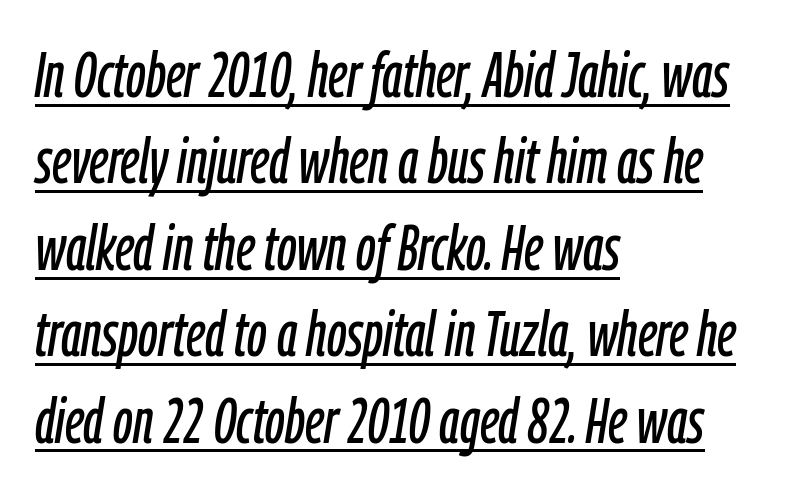
Q: Is the text italic (slanted)? A: Yes, it leans right by about 9 degrees.
Q: Is the text underlined? A: Yes.
Q: How is the paragraph aligned? A: Left-aligned.
Q: Is the spacing between letters normal or unusually wide? A: Normal.
Q: Is the spacing between lines tight, normal or loose? A: Normal.
Q: Width (condensed, normal, or wide)? A: Condensed.
Q: Stroke contrast? A: Low.
Q: x-height? A: Medium.
Q: Monospaced? A: No.
